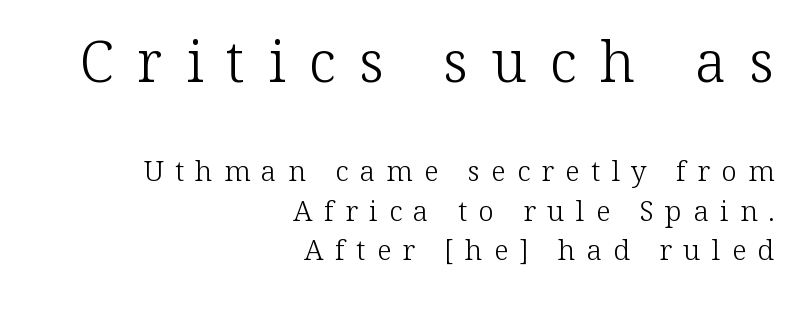
{"serif": "yes", "italic": "no", "bold": "no", "weight": "light", "width": "normal", "stroke_contrast": "low", "x_height": "medium", "monospaced": "no", "underline": "no", "align": "right", "line_spacing": "normal", "line_spacing_ratio": 1.4, "letter_spacing": "wide", "letter_spacing_em": 0.41, "larger_block": "first", "size_ratio": 2.04, "glyph_px": 57}
